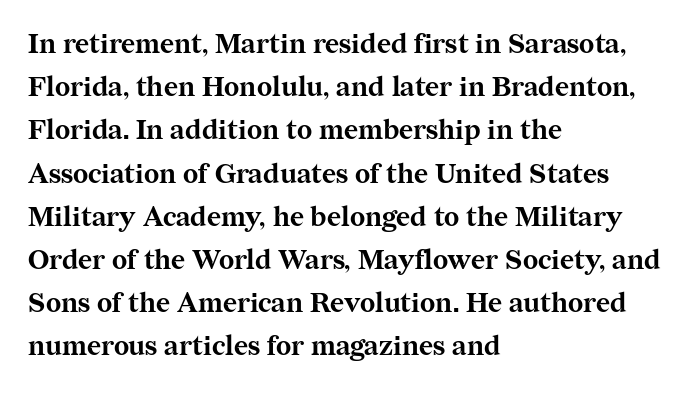
The image shows 27 px bold type, upright; set left-aligned, normal line spacing (1.6x), normal letter spacing, not underlined.
